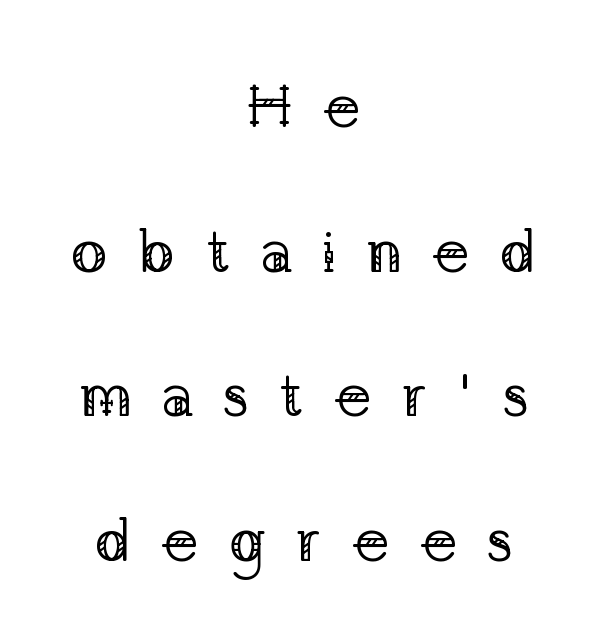
Compared with a typical body face, this is equally light or lighter still. A serif font was chosen for this passage. If you folded the block vertically in half, each line would mirror itself in length. Varying glyph widths throughout — classic text-font behaviour.
